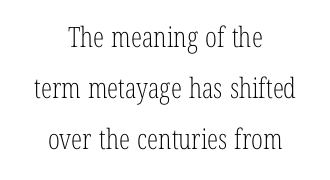
Classification — serif. Each word holds together tightly as a unit, with standard inter-letter gaps. The typography opts for an upright posture over an oblique one. Stems and bowls with no extra thickness — not bold. The rag falls on both sides of this text block equally.
